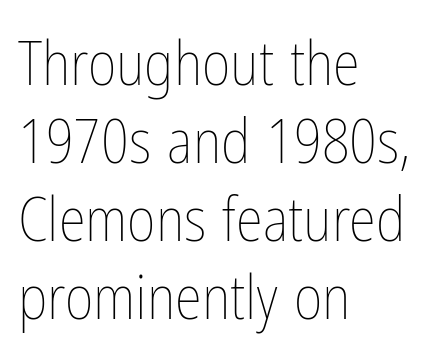
The image shows 62 px thin, condensed type, upright; set left-aligned, normal line spacing (1.26x), normal letter spacing, not underlined; low stroke contrast and a medium x-height.
